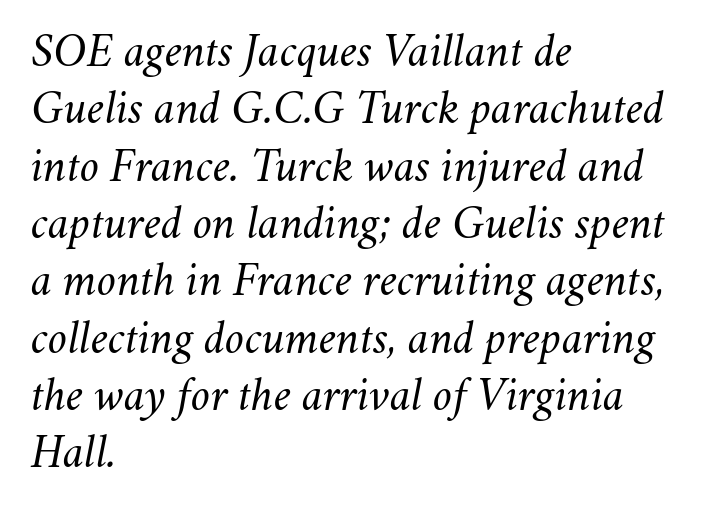
{"italic": "yes", "lean": "right", "slant_degrees": 11, "bold": "no", "weight": "regular", "width": "normal", "stroke_contrast": "medium", "x_height": "small", "monospaced": "no", "underline": "no", "align": "left", "line_spacing_ratio": 1.22, "letter_spacing": "normal", "letter_spacing_em": 0.0, "glyph_px": 47}
